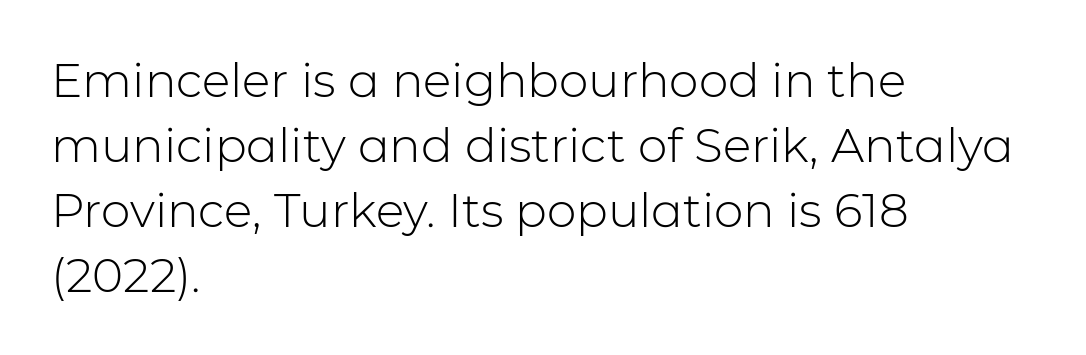
The image shows 47 px light sans-serif type, upright; set left-aligned, normal line spacing (1.38x), normal letter spacing, not underlined; low stroke contrast and a medium x-height.
